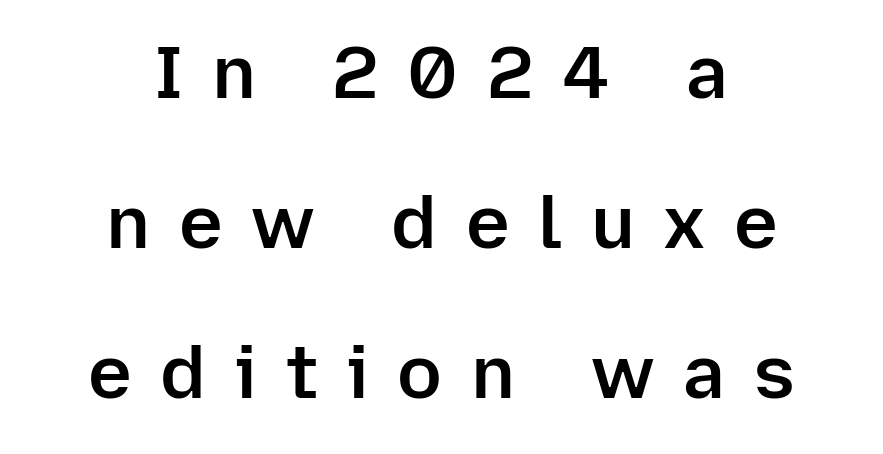
Spacing verdict: proportional, widths tailored to each character. Caption: multi-line text, centered on the measure. The area under the type is left untouched. Does the lettering tilt? It doesn't — this is upright. Stems and bowls a touch heavier than normal — semibold. The line-height multiplier appears high, well above default.
